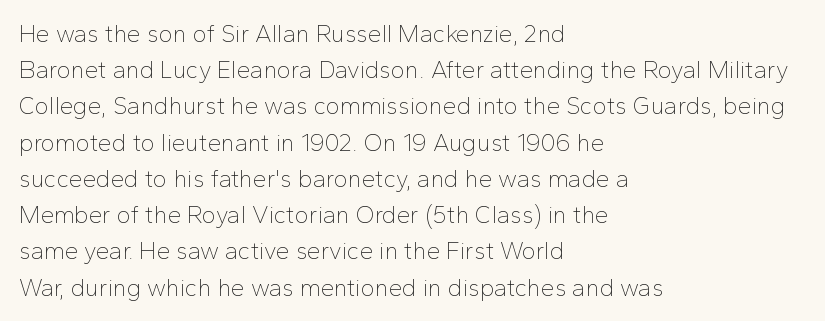
{"italic": "no", "bold": "no", "underline": "no", "align": "left", "line_spacing": "normal", "line_spacing_ratio": 1.51, "letter_spacing": "normal", "letter_spacing_em": 0.0, "glyph_px": 24}
